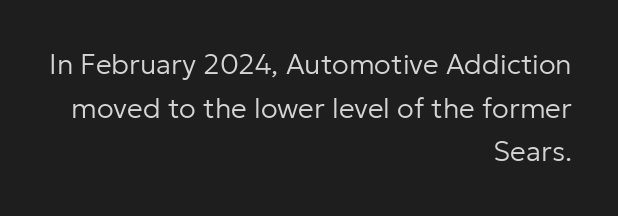
{"serif": "no", "italic": "no", "bold": "no", "weight": "regular", "width": "normal", "stroke_contrast": "low", "x_height": "medium", "monospaced": "no", "underline": "no", "align": "right", "line_spacing": "normal", "line_spacing_ratio": 1.56, "letter_spacing": "normal", "letter_spacing_em": 0.0, "glyph_px": 28}
